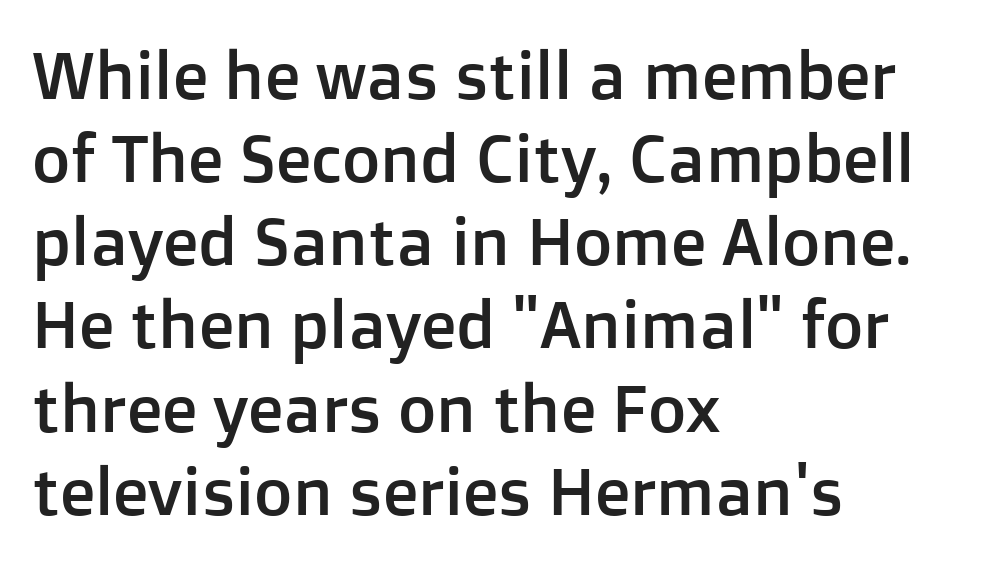
{"serif": "no", "italic": "no", "width": "normal", "stroke_contrast": "low", "x_height": "medium", "monospaced": "no", "underline": "no", "align": "left", "line_spacing": "normal", "line_spacing_ratio": 1.26, "letter_spacing": "normal", "letter_spacing_em": 0.0, "glyph_px": 66}
